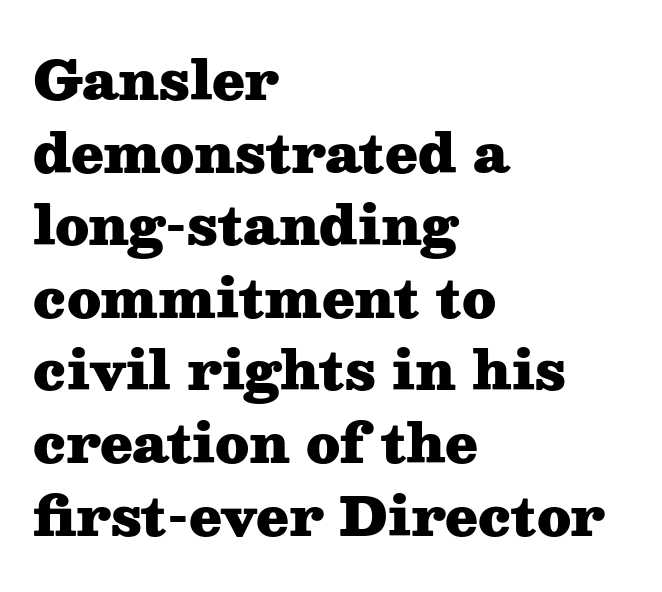
{"serif": "yes", "italic": "no", "bold": "yes", "weight": "heavy", "width": "wide", "stroke_contrast": "medium", "x_height": "medium", "monospaced": "no", "underline": "no", "align": "left", "line_spacing": "normal", "line_spacing_ratio": 1.37, "letter_spacing": "normal", "letter_spacing_em": 0.0, "glyph_px": 53}
